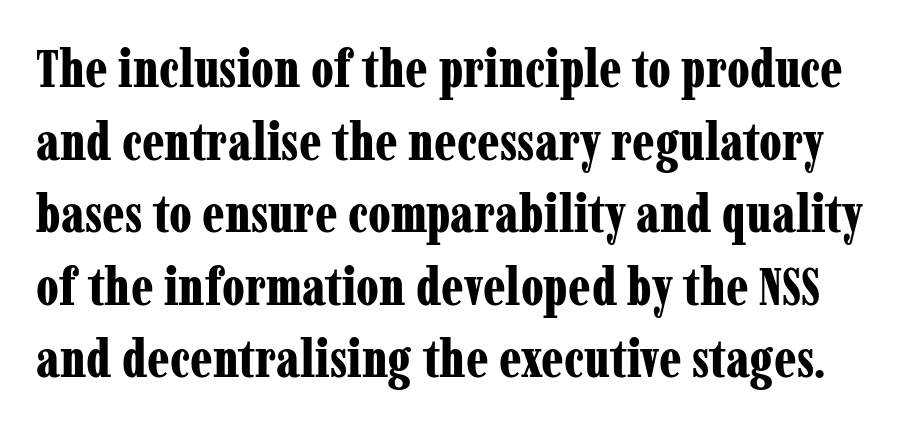
The image shows 53 px bold, condensed serif type, upright; set normal line spacing (1.37x), normal letter spacing, not underlined; low stroke contrast and a medium x-height.
